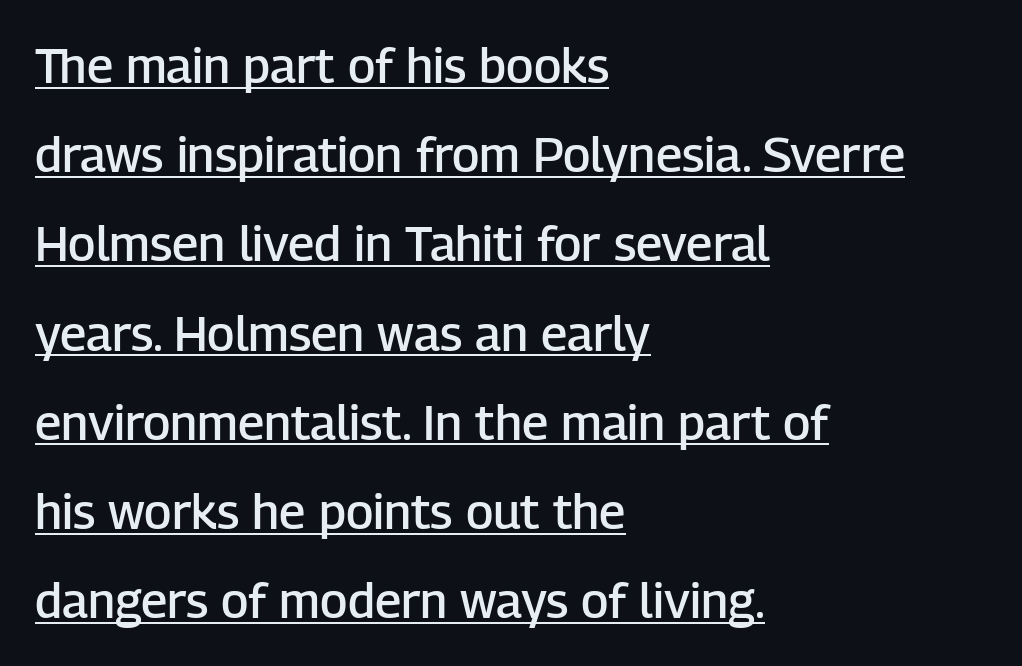
{"serif": "no", "italic": "no", "bold": "semi", "weight": "semibold", "width": "normal", "stroke_contrast": "low", "x_height": "medium", "monospaced": "no", "underline": "yes", "align": "left", "line_spacing_ratio": 1.82, "letter_spacing": "normal", "letter_spacing_em": 0.0, "glyph_px": 49}
